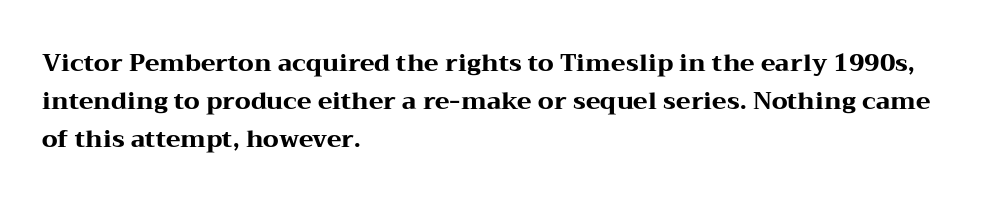
The space between consecutive lines is moderate. Alignment: flush left. The passage shown is not underscored anywhere. The type is set solid horizontally, with unmodified tracking. The characters look thick and weighty, a clear bold. Unlike italic type, these characters show no tilt at all.
